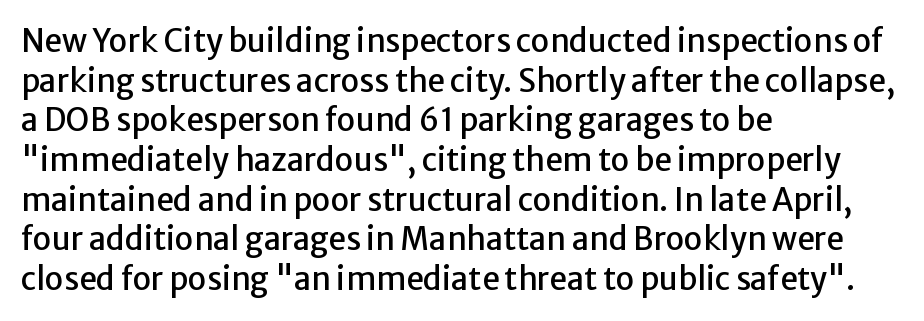
The image shows 31 px sans-serif type, upright; set left-aligned, normal line spacing (1.28x), normal letter spacing, not underlined; low stroke contrast and a medium x-height.
